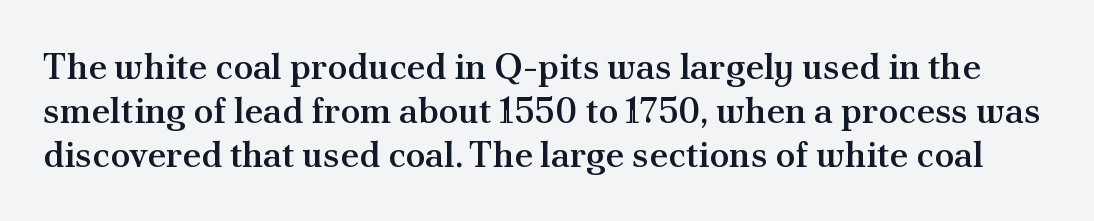
{"serif": "yes", "italic": "no", "bold": "semi", "weight": "semibold", "width": "normal", "stroke_contrast": "medium", "x_height": "small", "monospaced": "no", "underline": "no", "line_spacing_ratio": 1.22, "letter_spacing": "normal", "letter_spacing_em": 0.0, "glyph_px": 36}
